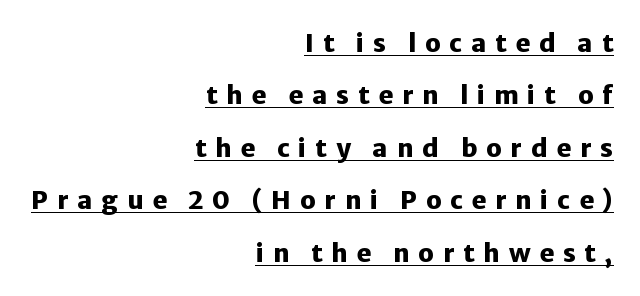
The image shows 25 px bold type, upright; set right-aligned, loose line spacing (2.1x), unusually wide letter spacing (+0.35 em), underlined.
